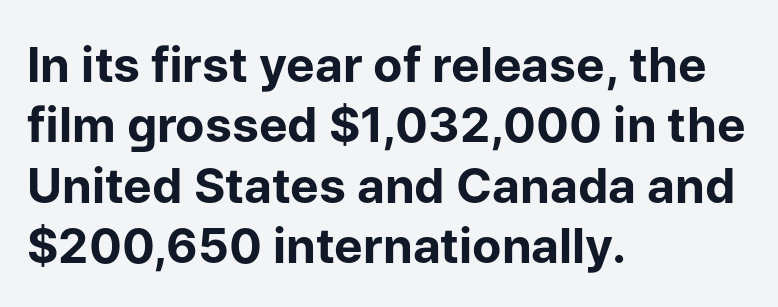
The image shows 48 px bold sans-serif type, upright; set left-aligned, normal line spacing (1.26x), normal letter spacing, not underlined; low stroke contrast and a medium x-height.
